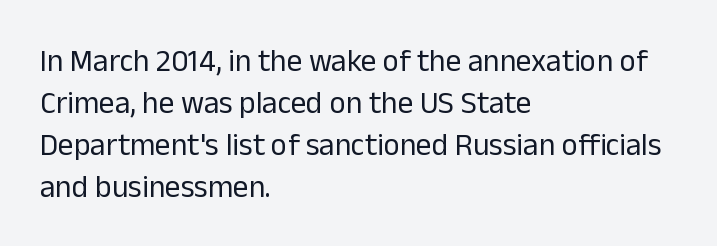
Q: Is the text bold? A: No.
Q: Is the text italic (slanted)? A: No, it is upright.
Q: Is the typeface a serif or a sans-serif typeface? A: Sans-serif.
Q: Is the text underlined? A: No.
Q: How is the paragraph aligned? A: Left-aligned.
Q: Is the spacing between letters normal or unusually wide? A: Normal.
Q: Is the spacing between lines tight, normal or loose? A: Normal.
Q: Width (condensed, normal, or wide)? A: Normal.
Q: Stroke contrast? A: Low.
Q: x-height? A: Medium.
Q: Monospaced? A: No.
